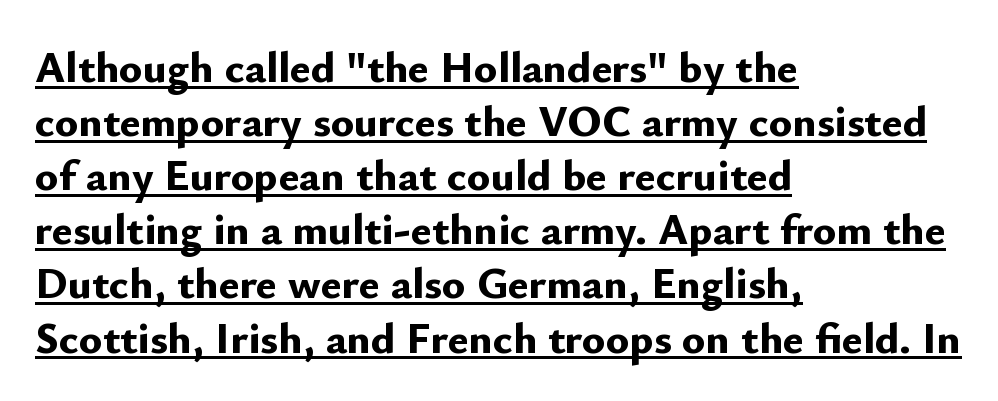
{"serif": "no", "italic": "no", "bold": "yes", "weight": "bold", "width": "normal", "stroke_contrast": "low", "x_height": "small", "monospaced": "no", "underline": "yes", "align": "left", "line_spacing_ratio": 1.23, "letter_spacing": "normal", "letter_spacing_em": 0.0, "glyph_px": 44}
